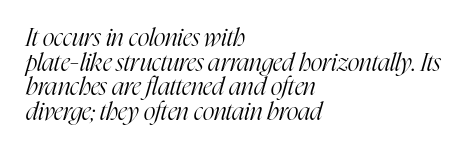
Which margin do the lines hug? The left one — the right edge is uneven. Compared with typical paragraphs, the rows here are closer together. This rendering leaves character spacing at its baseline value. The rendering applies a slant to the glyphs. The typeface has the unassuming heft of standard copy or less. Has an underline been added? It has not.
